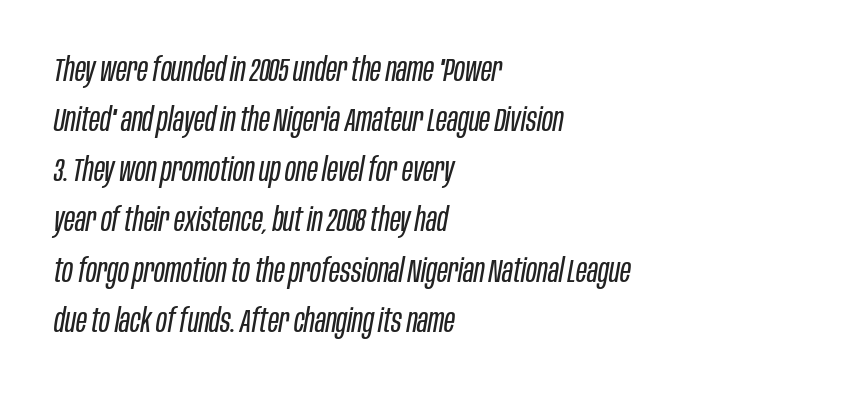
{"italic": "yes", "lean": "right", "slant_degrees": 10, "bold": "no", "weight": "regular", "width": "condensed", "stroke_contrast": "low", "x_height": "large", "monospaced": "no", "underline": "no", "align": "left", "line_spacing": "normal", "line_spacing_ratio": 1.52, "letter_spacing": "normal", "letter_spacing_em": 0.0, "glyph_px": 33}
